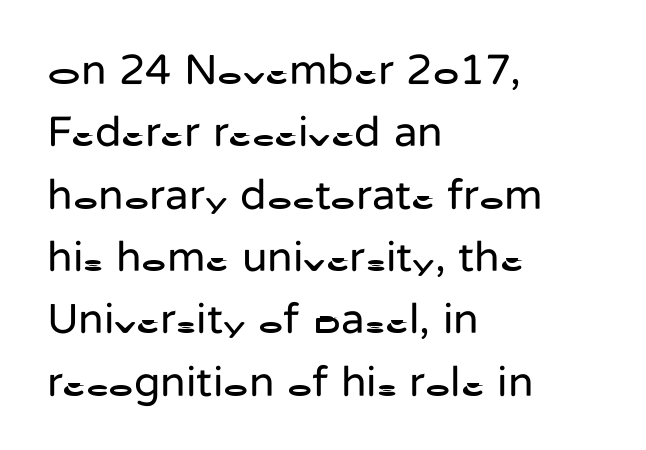
{"serif": "no", "italic": "no", "bold": "no", "weight": "regular", "width": "normal", "stroke_contrast": "low", "x_height": "medium", "monospaced": "no", "underline": "no", "align": "left", "line_spacing": "normal", "line_spacing_ratio": 1.45, "letter_spacing": "normal", "letter_spacing_em": 0.0, "glyph_px": 43}
